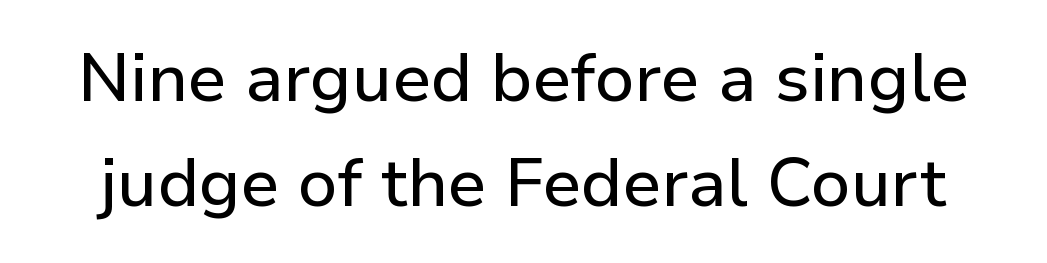
{"serif": "no", "italic": "no", "width": "normal", "stroke_contrast": "low", "x_height": "medium", "monospaced": "no", "underline": "no", "line_spacing": "normal", "line_spacing_ratio": 1.55, "letter_spacing": "normal", "letter_spacing_em": 0.0, "glyph_px": 68}
